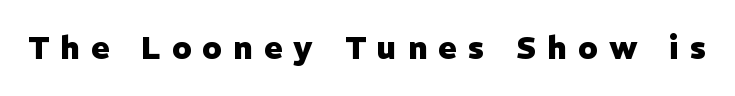
{"serif": "no", "italic": "no", "bold": "yes", "weight": "heavy", "width": "normal", "stroke_contrast": "low", "x_height": "medium", "monospaced": "no", "underline": "no", "letter_spacing": "wide", "letter_spacing_em": 0.36, "glyph_px": 31}
